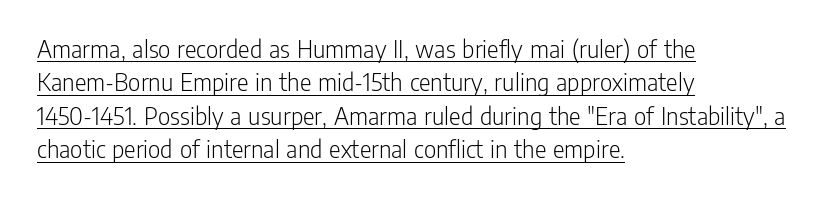
{"italic": "no", "bold": "no", "underline": "yes", "align": "left", "line_spacing_ratio": 1.24, "letter_spacing": "normal", "letter_spacing_em": 0.0, "glyph_px": 27}
